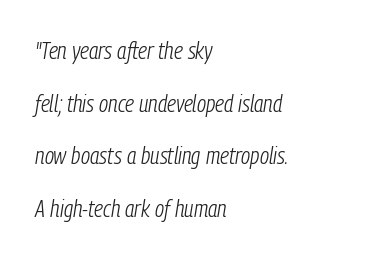
{"italic": "yes", "lean": "right", "slant_degrees": 9, "bold": "no", "underline": "no", "align": "left", "line_spacing": "loose", "line_spacing_ratio": 2.19, "letter_spacing": "normal", "letter_spacing_em": 0.0, "glyph_px": 24}
